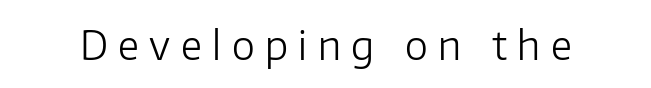
The image shows 39 px light sans-serif type, upright; set unusually wide letter spacing (+0.27 em), not underlined; low stroke contrast and a medium x-height.
